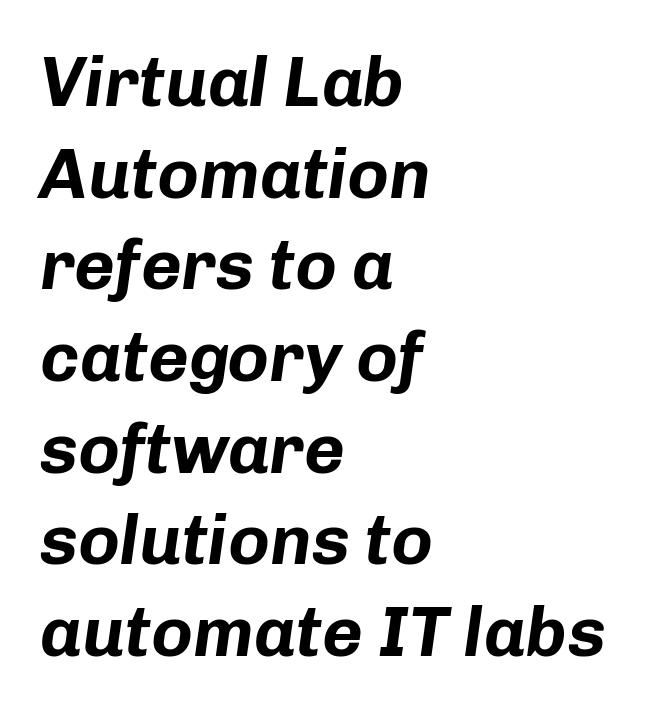
Q: Is the text bold? A: Yes.
Q: Is the text italic (slanted)? A: Yes, it leans right by about 8 degrees.
Q: Is the text underlined? A: No.
Q: How is the paragraph aligned? A: Left-aligned.
Q: Is the spacing between letters normal or unusually wide? A: Normal.
Q: Is the spacing between lines tight, normal or loose? A: Normal.
Q: Width (condensed, normal, or wide)? A: Normal.
Q: Stroke contrast? A: Low.
Q: x-height? A: Medium.
Q: Monospaced? A: No.
